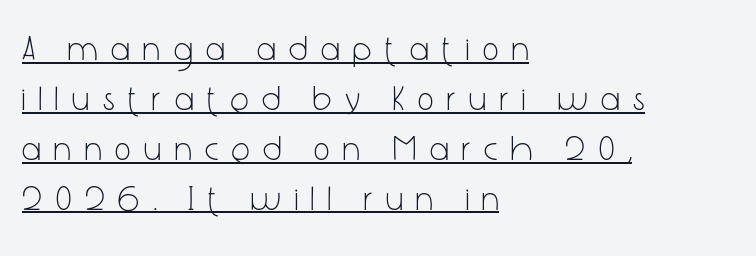
The image shows 34 px light, condensed sans-serif type, upright; set left-aligned, normal line spacing (1.47x), unusually wide letter spacing (+0.41 em), underlined; low stroke contrast and a medium x-height.
